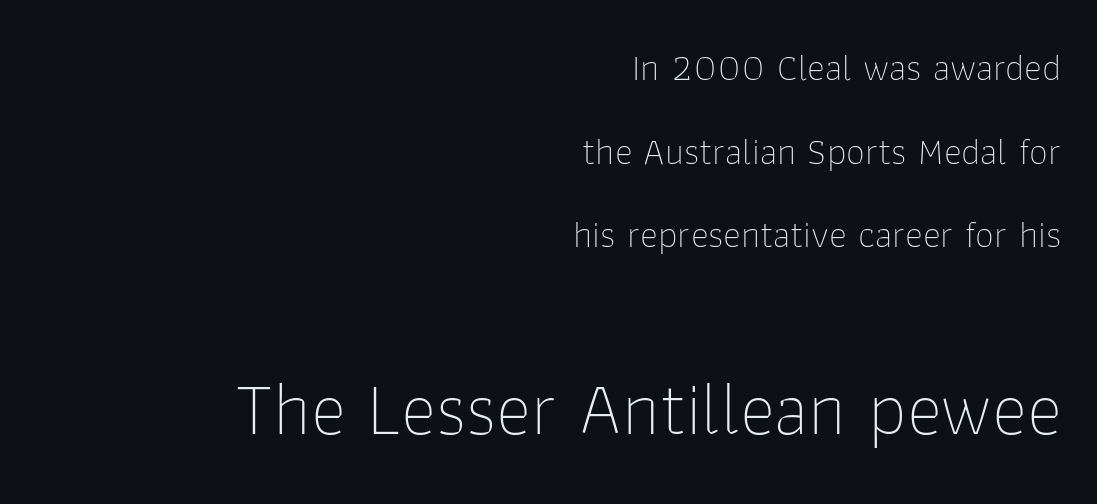
{"serif": "no", "italic": "no", "bold": "no", "weight": "thin", "width": "normal", "stroke_contrast": "low", "x_height": "medium", "monospaced": "no", "underline": "no", "align": "right", "line_spacing": "loose", "line_spacing_ratio": 2.2, "letter_spacing": "normal", "letter_spacing_em": 0.0, "larger_block": "second", "size_ratio": 1.97, "glyph_px": 75}
